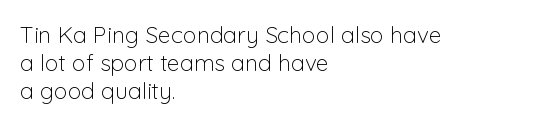
{"italic": "no", "bold": "no", "underline": "no", "align": "left", "line_spacing_ratio": 1.22, "letter_spacing": "normal", "letter_spacing_em": 0.0, "glyph_px": 23}
